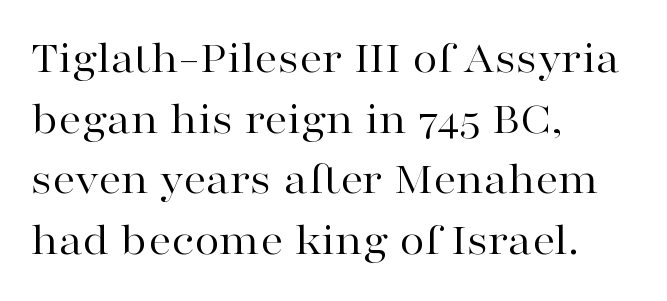
Rule under the text: the space is simply empty. Designer's note — italics off, roman on. The ragged edge is on the right, which tells us the setting is flush left. Ink coverage per letter is moderate at most. Whoever set this chose a conventional vertical rhythm.
